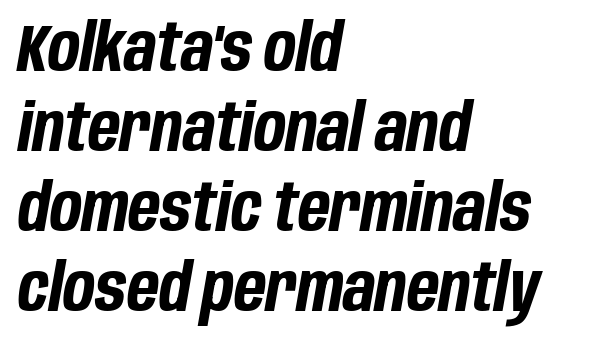
Descenders are the only things crossing below the line. Does the lettering tilt? It does — this is italic. Typeset ragged right — the left edge is the straight one. Honestly, the letter spacing is just normal — you wouldn't notice it. Stroke thickness is high; the sample reads as a true bold. Each letter keeps its own natural width here, so spacing adapts to shape.
